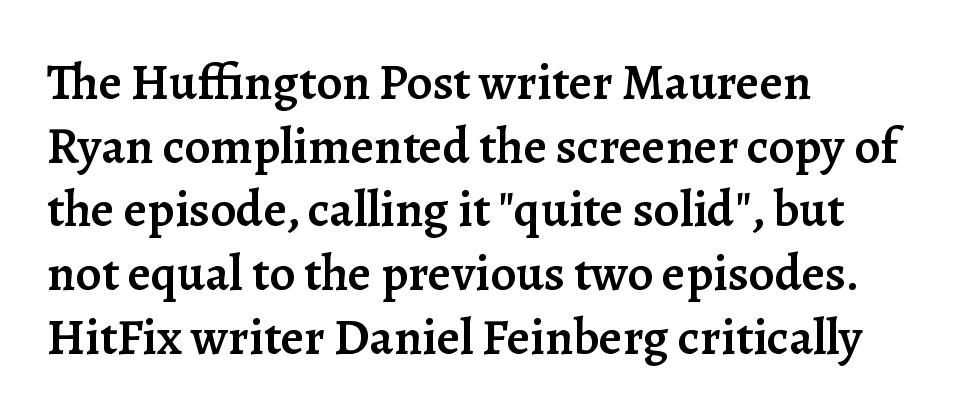
{"serif": "yes", "italic": "no", "bold": "semi", "weight": "semibold", "width": "normal", "stroke_contrast": "low", "x_height": "medium", "monospaced": "no", "underline": "no", "align": "left", "line_spacing": "normal", "line_spacing_ratio": 1.25, "letter_spacing": "normal", "letter_spacing_em": 0.0, "glyph_px": 51}
